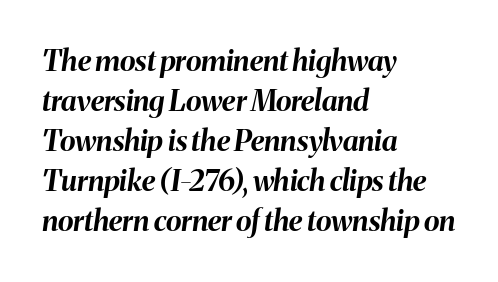
{"italic": "yes", "lean": "right", "slant_degrees": 8, "bold": "yes", "weight": "bold", "width": "normal", "stroke_contrast": "medium", "x_height": "medium", "monospaced": "no", "underline": "no", "align": "left", "line_spacing": "normal", "line_spacing_ratio": 1.38, "letter_spacing": "normal", "letter_spacing_em": 0.0, "glyph_px": 29}
